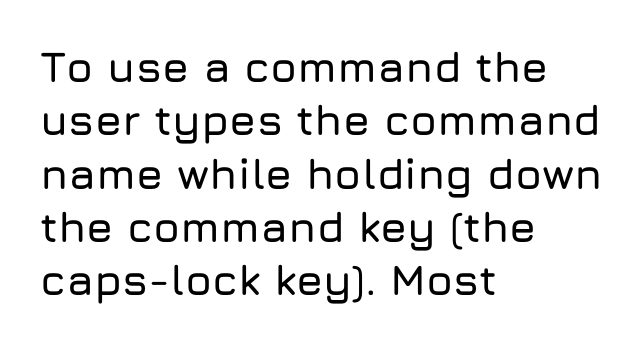
{"serif": "no", "italic": "no", "width": "normal", "stroke_contrast": "low", "x_height": "medium", "monospaced": "no", "underline": "no", "align": "left", "line_spacing_ratio": 1.24, "letter_spacing": "normal", "letter_spacing_em": 0.0, "glyph_px": 43}
